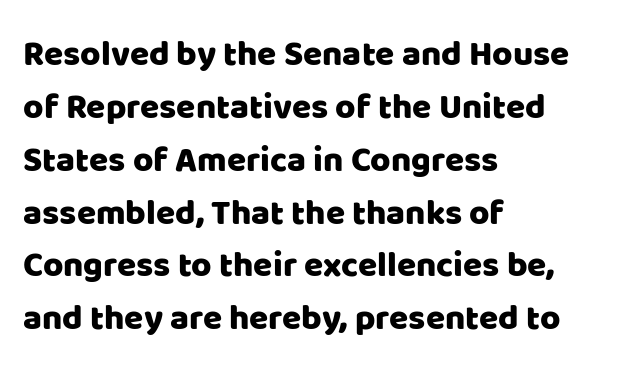
{"serif": "no", "italic": "no", "width": "normal", "stroke_contrast": "low", "x_height": "large", "monospaced": "no", "underline": "no", "align": "left", "line_spacing": "normal", "line_spacing_ratio": 1.51, "letter_spacing": "normal", "letter_spacing_em": 0.0, "glyph_px": 35}
